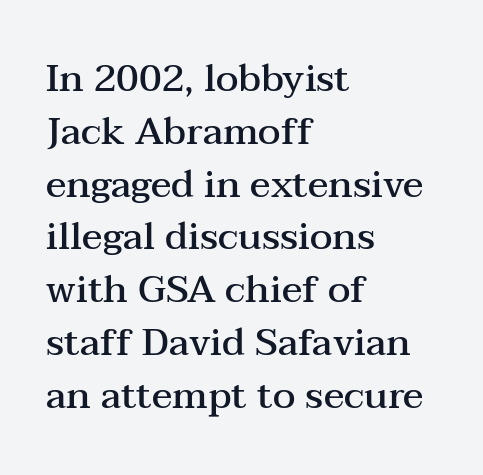
Q: Is the text bold? A: Semi-bold.
Q: Is the text italic (slanted)? A: No, it is upright.
Q: Is the typeface a serif or a sans-serif typeface? A: Serif.
Q: Is the text underlined? A: No.
Q: How is the paragraph aligned? A: Left-aligned.
Q: Is the spacing between letters normal or unusually wide? A: Normal.
Q: Is the spacing between lines tight, normal or loose? A: Normal.
Q: Width (condensed, normal, or wide)? A: Wide.
Q: Stroke contrast? A: Medium.
Q: x-height? A: Medium.
Q: Monospaced? A: No.
